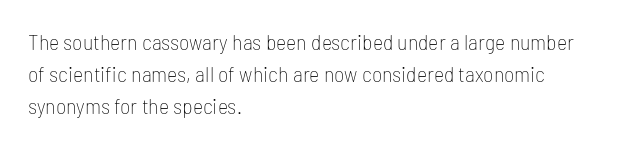
The image shows 22 px text type, upright; set left-aligned, normal line spacing (1.46x), normal letter spacing, not underlined.
